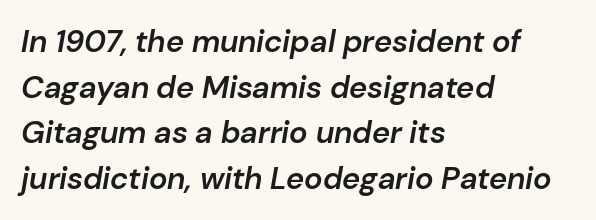
The image shows 31 px semibold type, italic (leaning right); set left-aligned, normal line spacing (1.47x), normal letter spacing, not underlined; low stroke contrast and a medium x-height.
